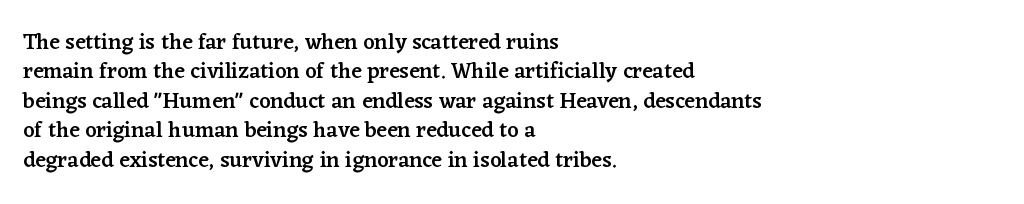
Q: Is the text bold? A: Semi-bold.
Q: Is the text italic (slanted)? A: No, it is upright.
Q: Is the text underlined? A: No.
Q: How is the paragraph aligned? A: Left-aligned.
Q: Is the spacing between letters normal or unusually wide? A: Normal.
Q: Is the spacing between lines tight, normal or loose? A: Normal.
